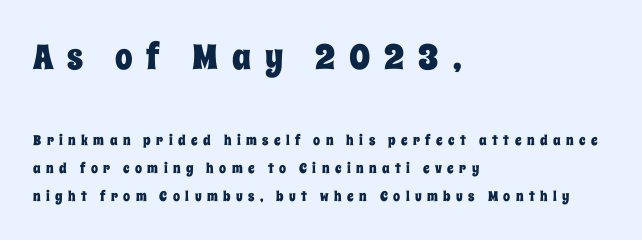
Q: Is the text italic (slanted)? A: No, it is upright.
Q: Is the text underlined? A: No.
Q: How is the paragraph aligned? A: Left-aligned.
Q: Is the spacing between letters normal or unusually wide? A: Unusually wide.
Q: Is the spacing between lines tight, normal or loose? A: Loose.
Q: Which block of text is set in a larger size, the first (top) or the second (bottom)? A: The first (top) one.
Q: Width (condensed, normal, or wide)? A: Condensed.
Q: Stroke contrast? A: Low.
Q: x-height? A: Large.
Q: Monospaced? A: No.
